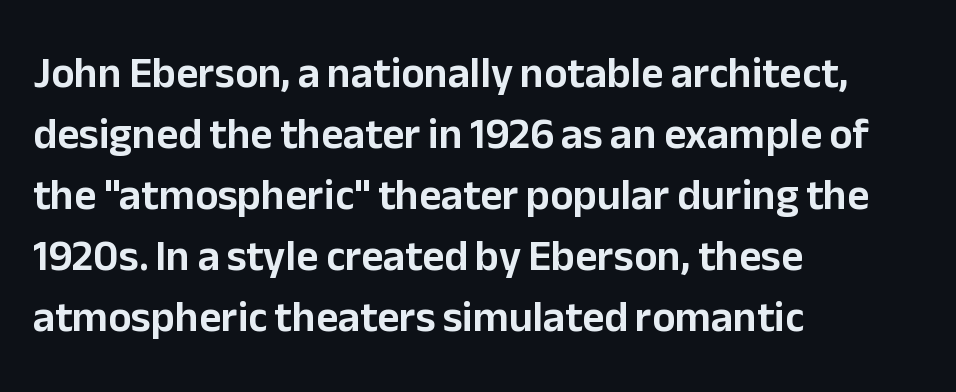
Q: Is the text italic (slanted)? A: No, it is upright.
Q: Is the typeface a serif or a sans-serif typeface? A: Sans-serif.
Q: Is the text underlined? A: No.
Q: How is the paragraph aligned? A: Left-aligned.
Q: Is the spacing between letters normal or unusually wide? A: Normal.
Q: Is the spacing between lines tight, normal or loose? A: Normal.
Q: Width (condensed, normal, or wide)? A: Normal.
Q: Stroke contrast? A: Low.
Q: x-height? A: Medium.
Q: Monospaced? A: No.
